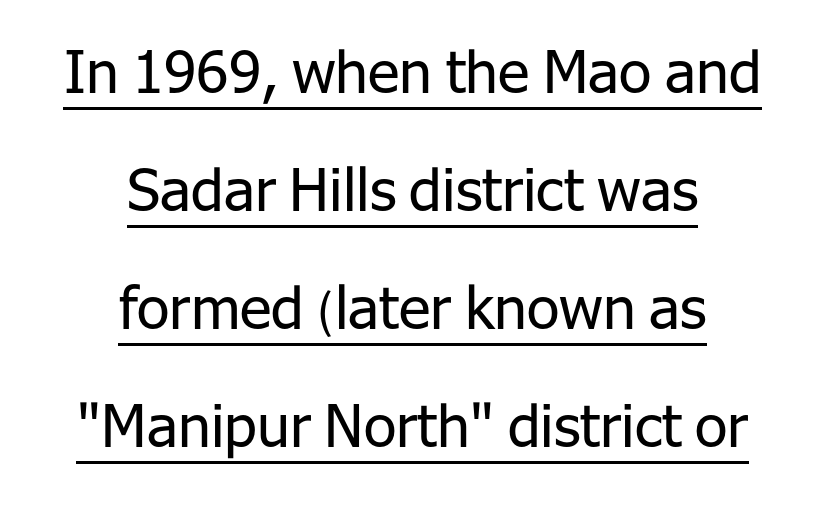
This sample uses a sans-serif face. The rendering uses natural spacing where letterforms have individual widths. Whoever set this chose breathing room over compactness in the vertical rhythm. No letter is thick-stroked: the sample isn't bold. A typesetter would call this zero additional tracking. Notice how the stems are strictly vertical — no italics here.
